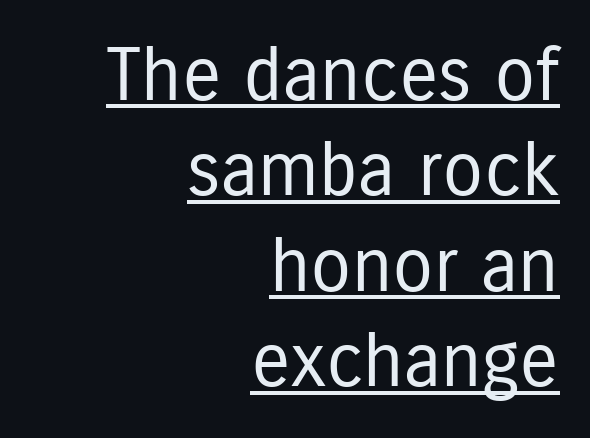
Q: Is the text bold? A: No.
Q: Is the text italic (slanted)? A: No, it is upright.
Q: Is the typeface a serif or a sans-serif typeface? A: Sans-serif.
Q: Is the text underlined? A: Yes.
Q: How is the paragraph aligned? A: Right-aligned.
Q: Is the spacing between letters normal or unusually wide? A: Normal.
Q: Is the spacing between lines tight, normal or loose? A: Normal.
Q: Width (condensed, normal, or wide)? A: Condensed.
Q: Stroke contrast? A: Low.
Q: x-height? A: Medium.
Q: Monospaced? A: No.
